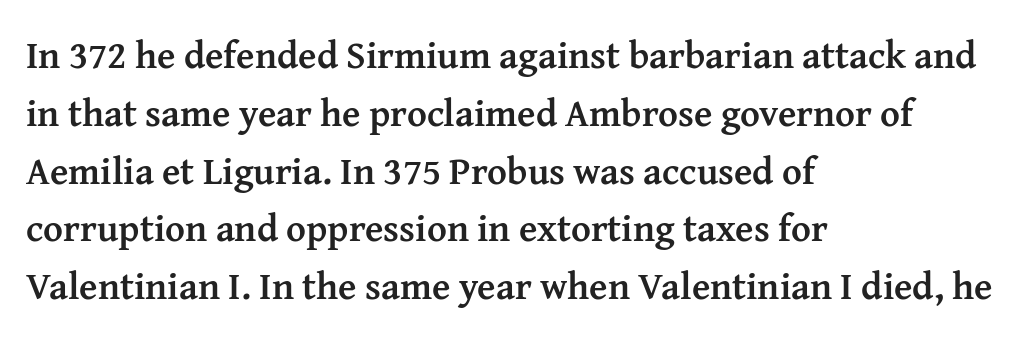
The image shows 38 px semibold serif type, upright; set left-aligned, normal line spacing (1.52x), normal letter spacing, not underlined; medium stroke contrast and a medium x-height.
